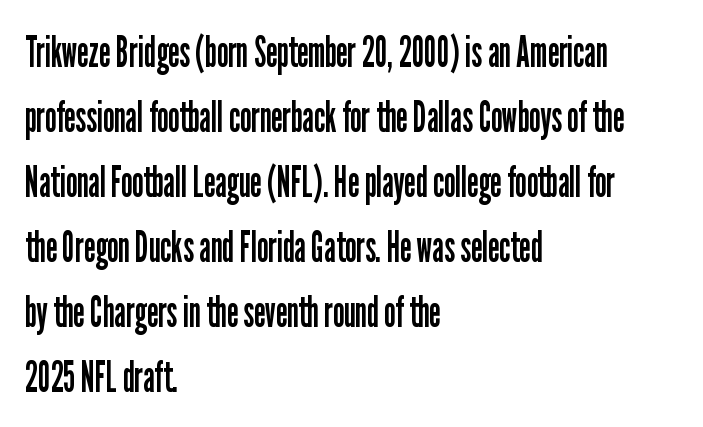
You could call the tracking neutral — neither tight nor loose. The foot of each line stays bare and open. Each line starts at the same left margin while the right side varies. Ink coverage per letter is moderate at most. Proportional: the letters do not fall into vertical columns.
